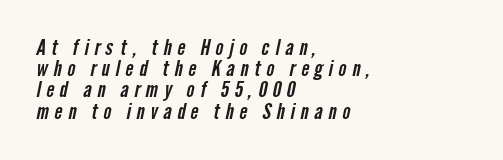
The image shows 21 px text type; set left-aligned, tight line spacing (1.01x), unusually wide letter spacing (+0.27 em), not underlined.
